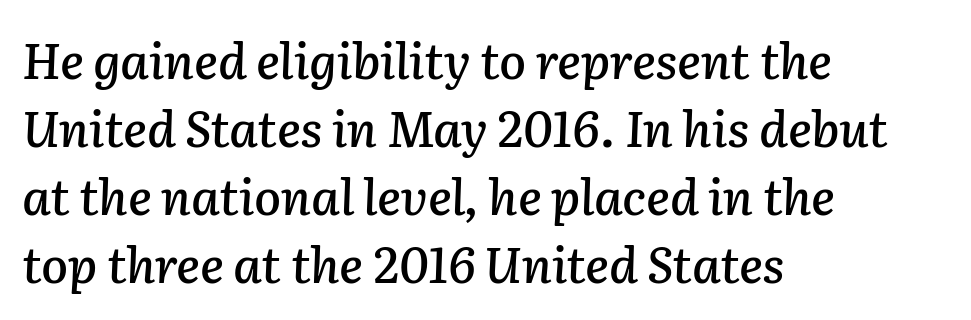
{"italic": "yes", "lean": "right", "slant_degrees": 2, "width": "normal", "stroke_contrast": "low", "x_height": "medium", "monospaced": "no", "underline": "no", "align": "left", "line_spacing": "normal", "line_spacing_ratio": 1.39, "letter_spacing": "normal", "letter_spacing_em": 0.0, "glyph_px": 49}
